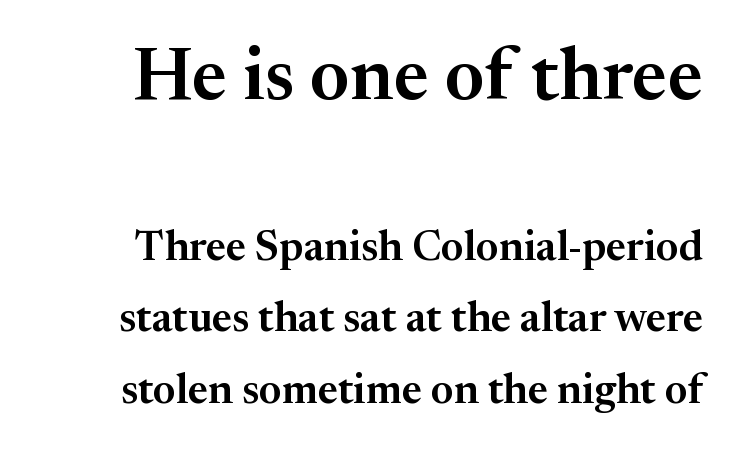
Nope, not italic — everything's standing straight. Is there much room between lines? A standard amount, neither cramped nor airy. The initial chunk of copy outweighs the following chunk in type size. Yep, those are serifs on the letters. Here the designer chose a conventional face with non-uniform glyph widths.
